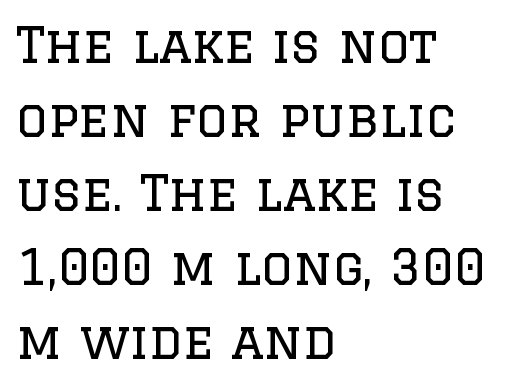
Check where the strokes stop: tiny serifs finish them off. Honestly, the row spacing looks completely unremarkable. The typeface has the unassuming heft of standard copy or less. Does the lettering tilt? It doesn't — this is upright.
